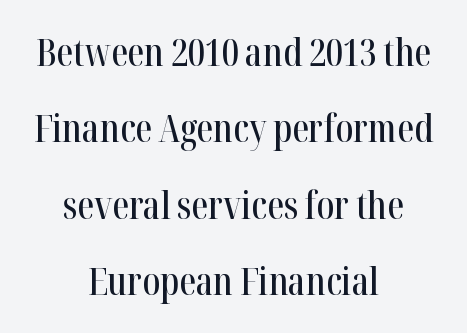
The image shows 38 px condensed serif type, upright; set centered, loose line spacing (2.01x), normal letter spacing, not underlined; high stroke contrast and a medium x-height.
